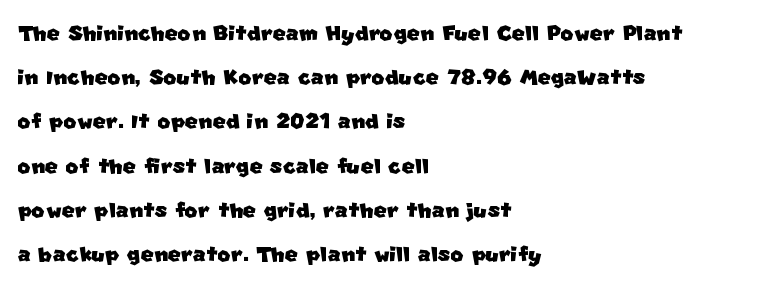
Nothing unusual about the tracking: characters are spaced as the font intends. This sample has the flowing, uneven cadence of proportional lettering. This rendering employs a face without finishing strokes, i.e., a sans-serif. Horizontal bands of white between lines are of average thickness. This rendering features lettering with no underline. Compared with a centered layout, this one pins lines to the left instead.
